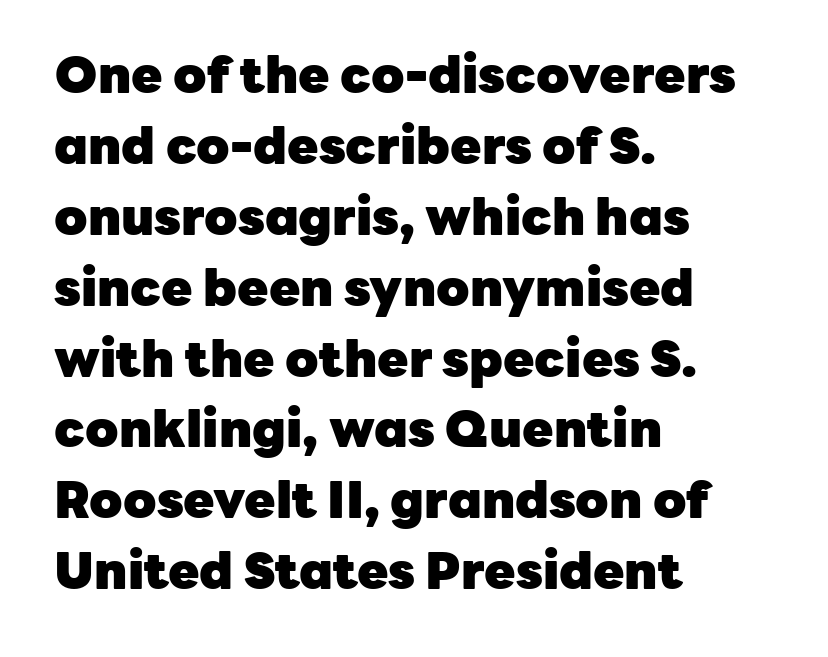
Q: Is the text bold? A: Yes.
Q: Is the text italic (slanted)? A: No, it is upright.
Q: Is the typeface a serif or a sans-serif typeface? A: Sans-serif.
Q: Is the text underlined? A: No.
Q: How is the paragraph aligned? A: Left-aligned.
Q: Is the spacing between letters normal or unusually wide? A: Normal.
Q: Is the spacing between lines tight, normal or loose? A: Normal.
Q: Width (condensed, normal, or wide)? A: Normal.
Q: Stroke contrast? A: Low.
Q: x-height? A: Medium.
Q: Monospaced? A: No.
